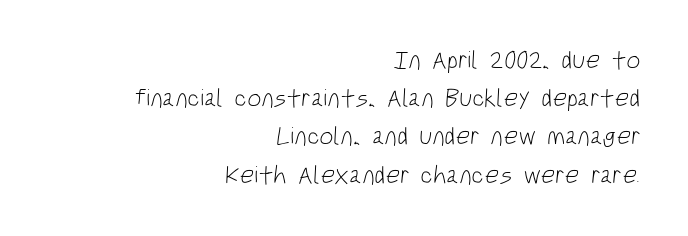
The image shows 25 px text type; set right-aligned, normal line spacing (1.53x), normal letter spacing, not underlined.
